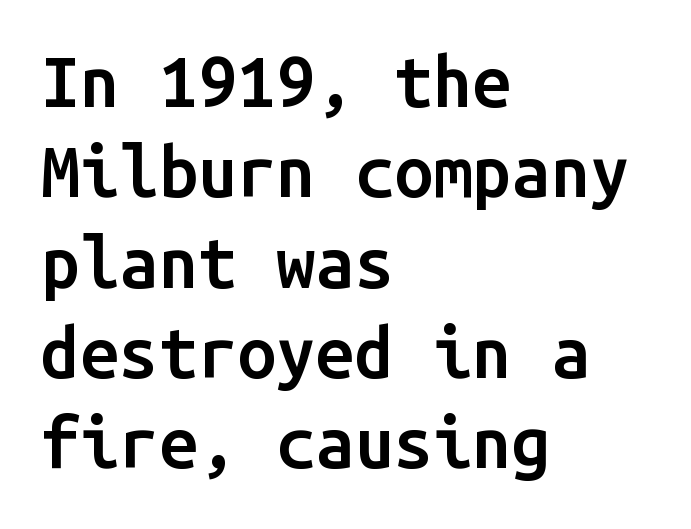
Grotesque or geometric, the face here clearly has no serifs. Standard letterfit; no display-style spreading of the glyphs. Spacing verdict: monospaced, one width for all characters. A classic flush-left, rag-right setting is used for this passage. Vertical strokes here are truly vertical.
